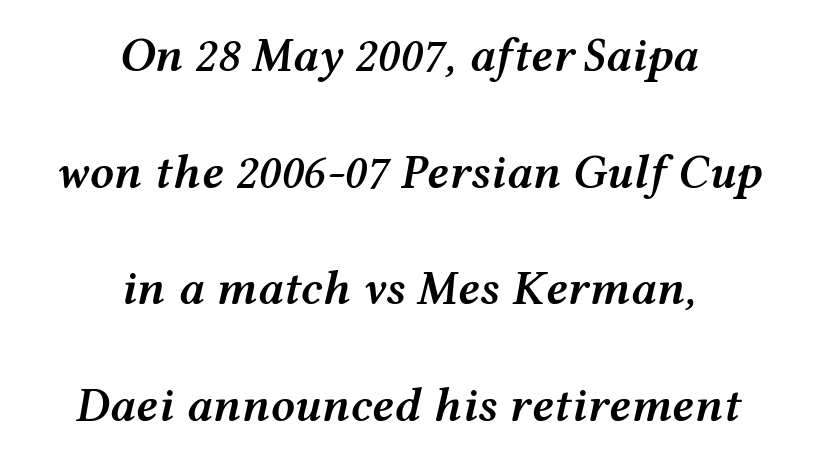
The image shows 48 px semibold, wide type, italic (leaning right); set centered, loose line spacing (2.43x), normal letter spacing, not underlined; medium stroke contrast and a medium x-height.
